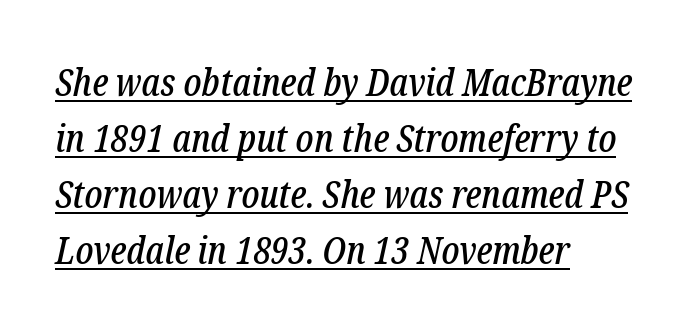
The image shows 38 px condensed serif type, italic (leaning right); set left-aligned, normal line spacing (1.47x), normal letter spacing, underlined; low stroke contrast and a medium x-height.
